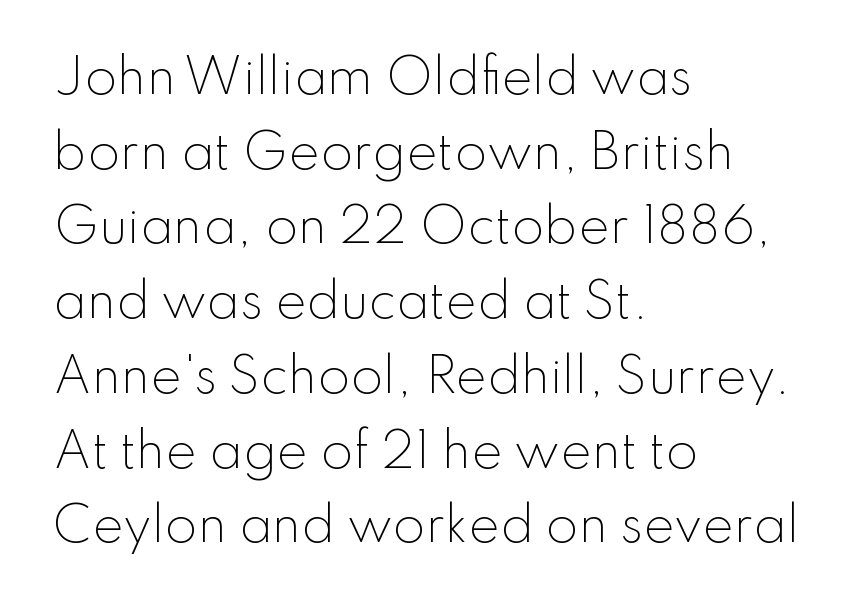
Q: Is the text bold? A: No.
Q: Is the text italic (slanted)? A: No, it is upright.
Q: Is the typeface a serif or a sans-serif typeface? A: Sans-serif.
Q: Is the text underlined? A: No.
Q: How is the paragraph aligned? A: Left-aligned.
Q: Is the spacing between letters normal or unusually wide? A: Normal.
Q: Is the spacing between lines tight, normal or loose? A: Normal.
Q: Width (condensed, normal, or wide)? A: Normal.
Q: Stroke contrast? A: Low.
Q: x-height? A: Small.
Q: Monospaced? A: No.
